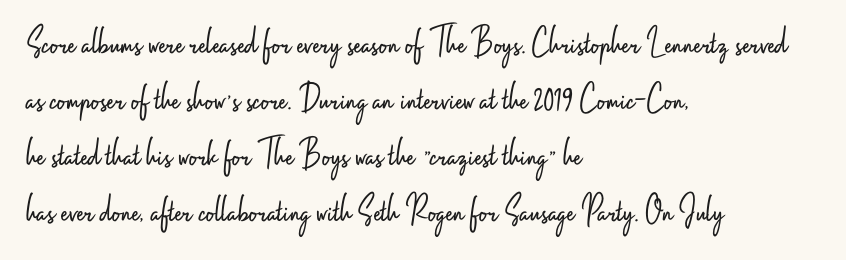
The image shows 40 px light, condensed sans-serif type; set left-aligned, normal line spacing (1.4x), normal letter spacing, not underlined; low stroke contrast and a small x-height.
